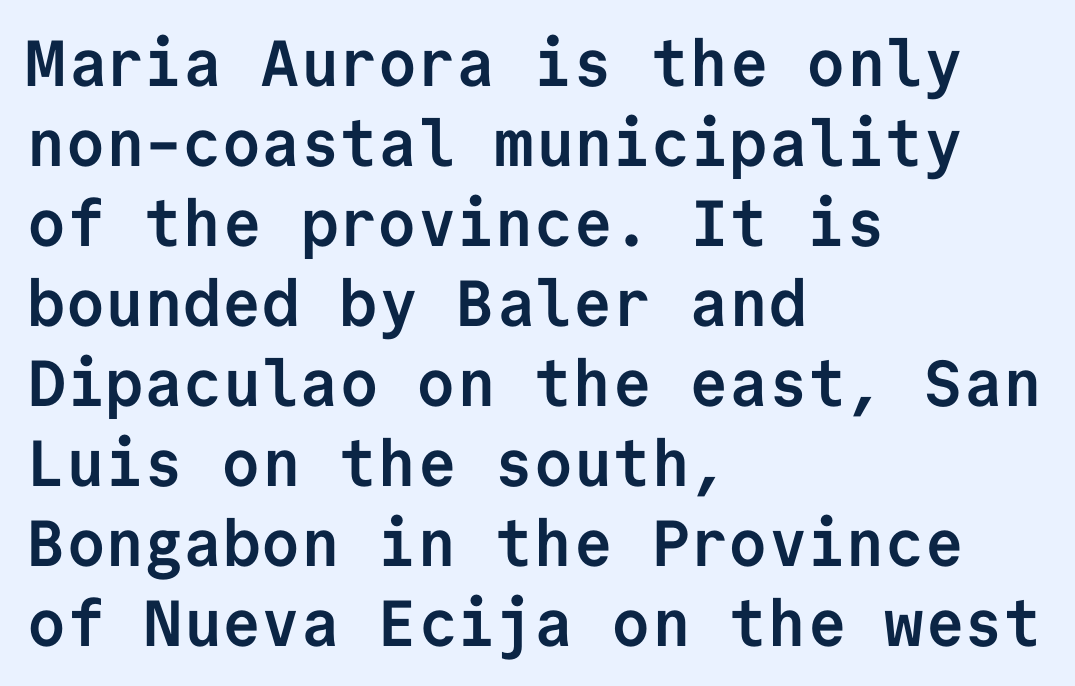
Q: Is the text bold? A: Yes.
Q: Is the text italic (slanted)? A: No, it is upright.
Q: Is the typeface a serif or a sans-serif typeface? A: Sans-serif.
Q: Is the text underlined? A: No.
Q: How is the paragraph aligned? A: Left-aligned.
Q: Is the spacing between letters normal or unusually wide? A: Normal.
Q: Width (condensed, normal, or wide)? A: Normal.
Q: Stroke contrast? A: Low.
Q: x-height? A: Medium.
Q: Monospaced? A: Yes.
